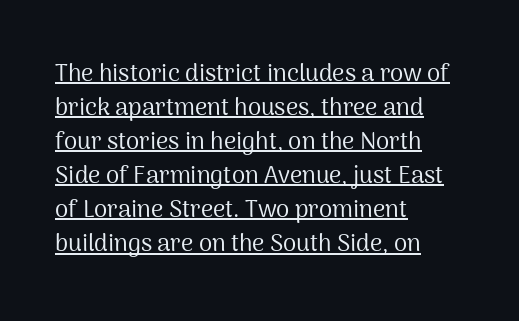
The image shows 24 px text type, upright; set left-aligned, normal line spacing (1.42x), normal letter spacing, underlined.
